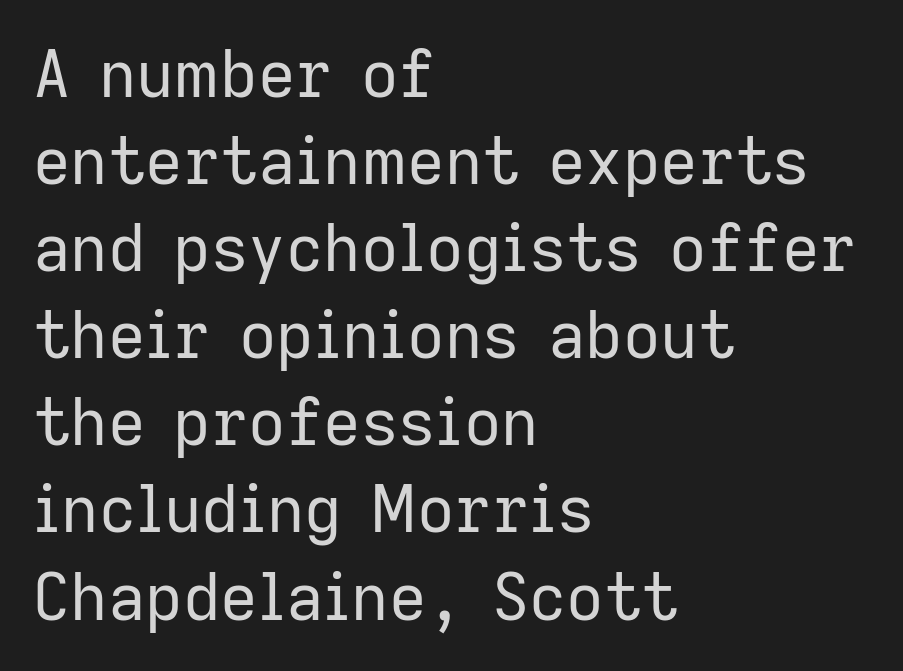
{"serif": "no", "italic": "no", "bold": "no", "weight": "regular", "width": "normal", "stroke_contrast": "low", "x_height": "medium", "monospaced": "no", "underline": "no", "align": "left", "line_spacing": "normal", "line_spacing_ratio": 1.34, "letter_spacing": "normal", "letter_spacing_em": 0.0, "glyph_px": 65}
